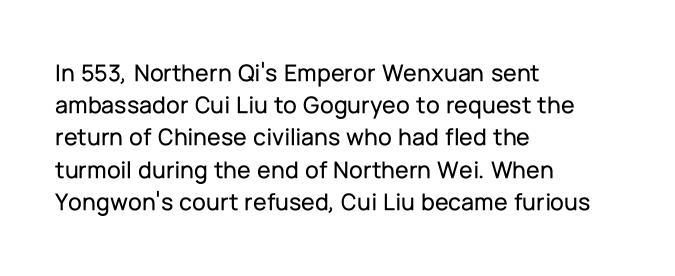
No italicization has been applied; the sample stays upright. This sample uses plain, unmodified letter spacing. Decoration check: the copy has no underline. The typesetter chose a ragged-right arrangement here. Interline gaps are of average width in this sample.
